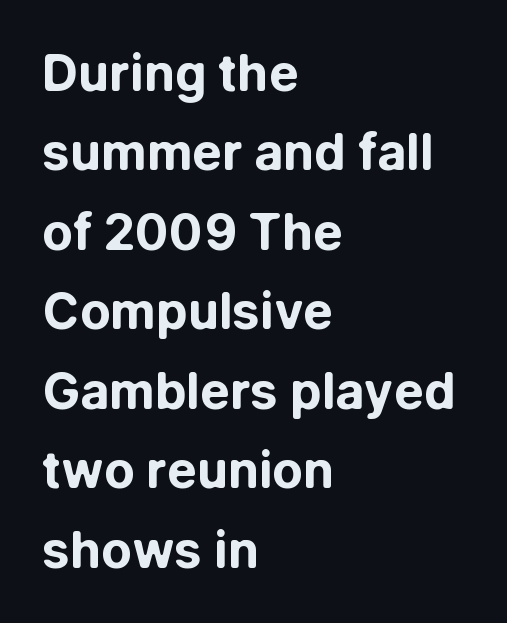
Q: Is the text bold? A: Yes.
Q: Is the text italic (slanted)? A: No, it is upright.
Q: Is the typeface a serif or a sans-serif typeface? A: Sans-serif.
Q: Is the text underlined? A: No.
Q: How is the paragraph aligned? A: Left-aligned.
Q: Is the spacing between letters normal or unusually wide? A: Normal.
Q: Is the spacing between lines tight, normal or loose? A: Normal.
Q: Width (condensed, normal, or wide)? A: Normal.
Q: Stroke contrast? A: Low.
Q: x-height? A: Medium.
Q: Monospaced? A: No.
